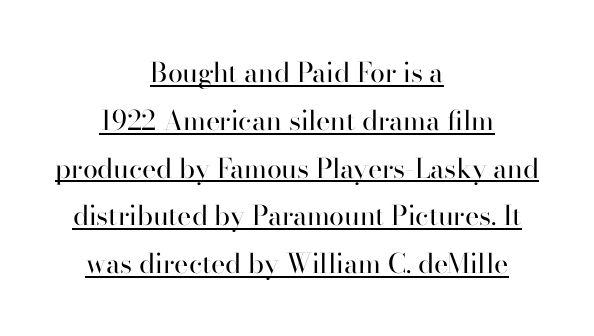
The image shows 27 px text type, upright; set centered, line spacing 1.77x, normal letter spacing, underlined.
